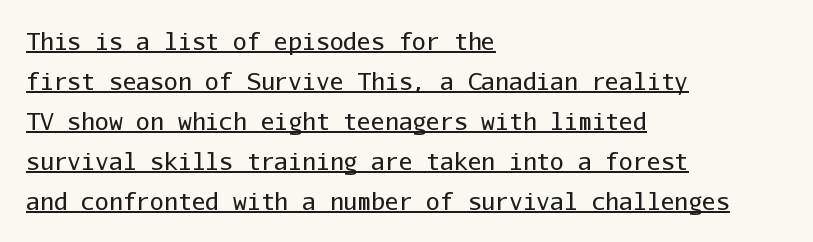
{"italic": "no", "bold": "no", "underline": "yes", "align": "left", "line_spacing_ratio": 1.74, "letter_spacing": "normal", "letter_spacing_em": 0.0, "glyph_px": 23}
